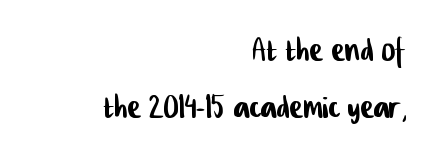
Q: Is the typeface a serif or a sans-serif typeface? A: Sans-serif.
Q: Is the text underlined? A: No.
Q: How is the paragraph aligned? A: Right-aligned.
Q: Is the spacing between letters normal or unusually wide? A: Normal.
Q: Is the spacing between lines tight, normal or loose? A: Normal.
Q: Width (condensed, normal, or wide)? A: Condensed.
Q: Stroke contrast? A: Low.
Q: x-height? A: Medium.
Q: Monospaced? A: No.
